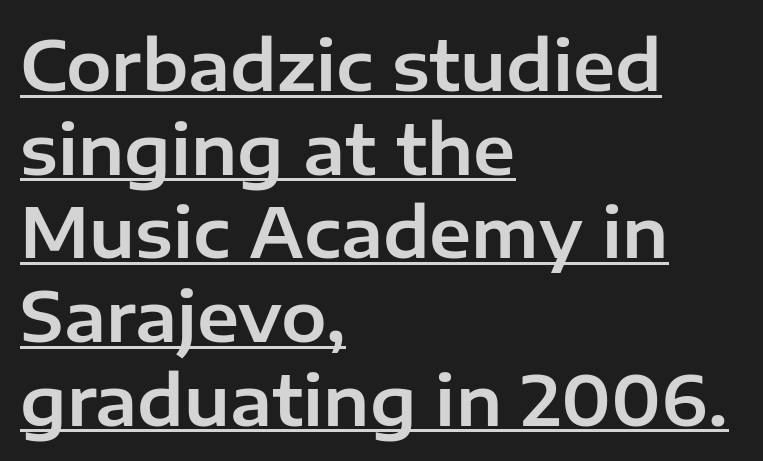
{"serif": "no", "italic": "no", "width": "normal", "stroke_contrast": "low", "x_height": "medium", "monospaced": "no", "underline": "yes", "align": "left", "line_spacing_ratio": 1.23, "letter_spacing": "normal", "letter_spacing_em": 0.0, "glyph_px": 68}
